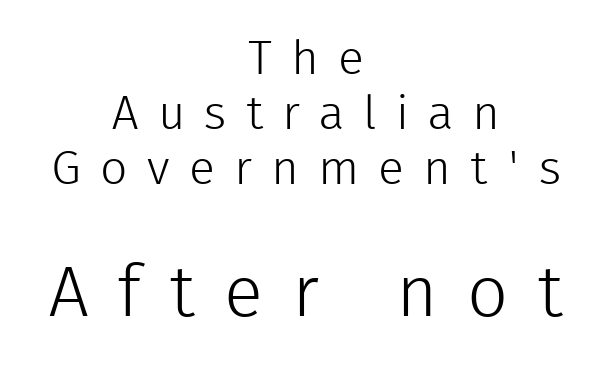
The image shows 72 px light sans-serif type, upright; set centered, tight line spacing (1.15x), unusually wide letter spacing (+0.4 em), not underlined; the second (bottom) block is 1.5x larger; low stroke contrast and a medium x-height.
